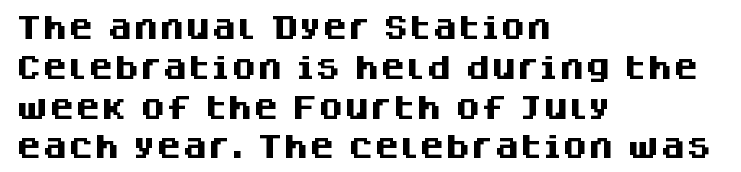
The image shows 26 px bold type, upright; set left-aligned, normal line spacing (1.53x), normal letter spacing, not underlined.
